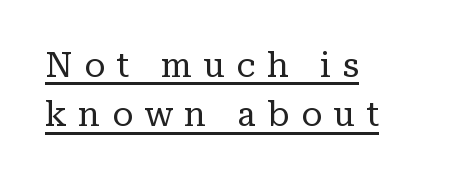
{"serif": "yes", "italic": "no", "bold": "no", "weight": "regular", "width": "normal", "stroke_contrast": "low", "x_height": "medium", "monospaced": "no", "underline": "yes", "align": "left", "line_spacing": "normal", "line_spacing_ratio": 1.45, "letter_spacing": "wide", "letter_spacing_em": 0.34, "glyph_px": 34}
